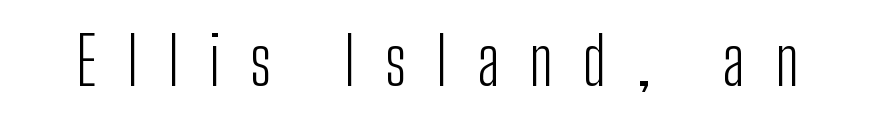
{"serif": "no", "italic": "no", "bold": "no", "weight": "light", "width": "condensed", "stroke_contrast": "low", "x_height": "medium", "monospaced": "no", "underline": "no", "letter_spacing": "wide", "letter_spacing_em": 0.45, "glyph_px": 66}
